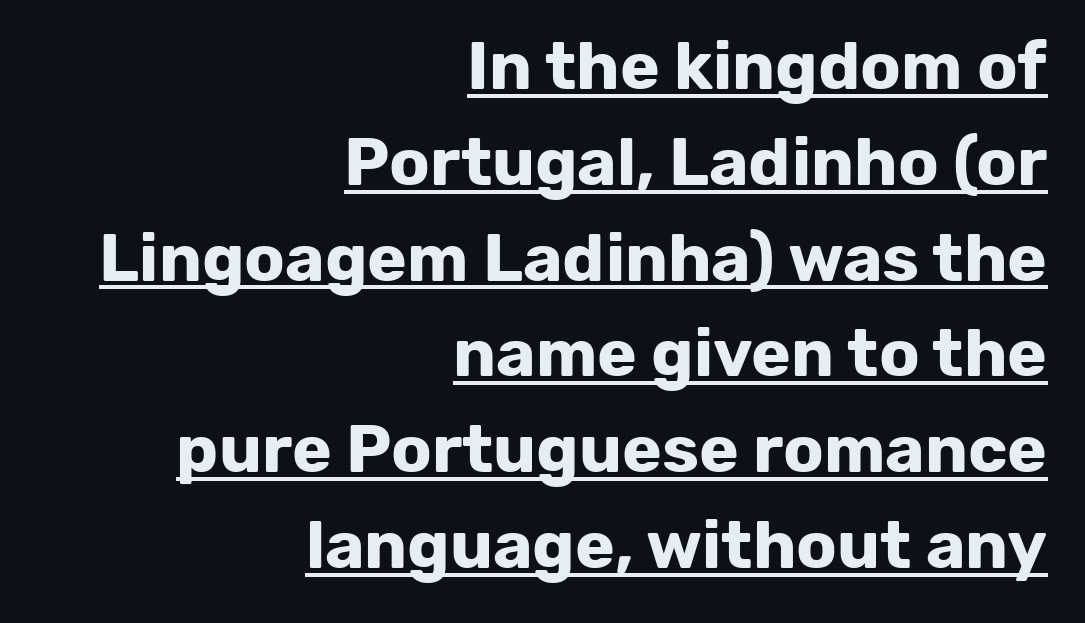
Heavy, bold letterforms. Quick note: interline space is typical. These lines are set flush right with a ragged left edge. The words here are underlined. You can tell it's not italic because the verticals are truly vertical.
